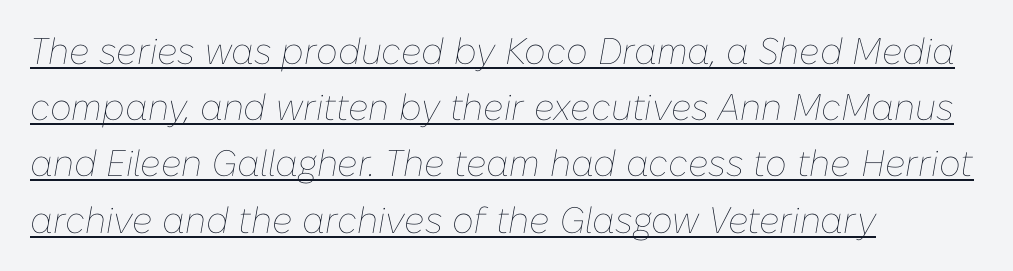
{"italic": "yes", "lean": "right", "slant_degrees": 10, "bold": "no", "weight": "thin", "width": "normal", "stroke_contrast": "low", "x_height": "medium", "monospaced": "no", "underline": "yes", "align": "left", "line_spacing": "normal", "line_spacing_ratio": 1.52, "letter_spacing": "normal", "letter_spacing_em": 0.0, "glyph_px": 37}
